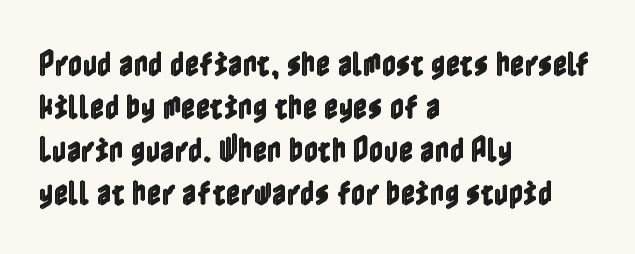
The image shows 28 px condensed type, upright; set left-aligned, normal line spacing (1.53x), normal letter spacing, not underlined; a medium x-height.
